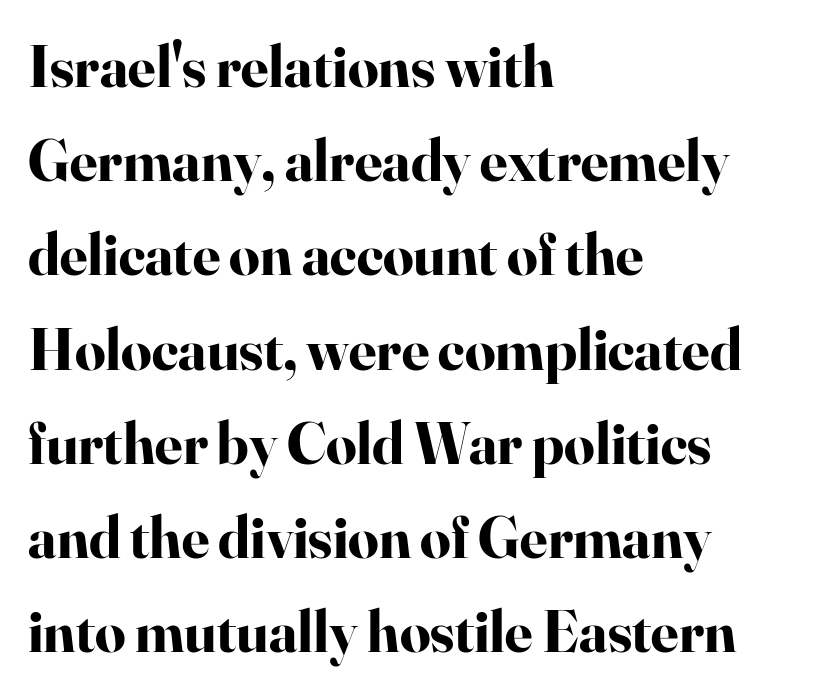
These lines carry a lot of weight — the face is fully bold. Descender tails drop into unmarked territory. The text was rendered using a seriffed face with decorative stroke endings. Italic? Not at all — the glyphs are vertical. The line-height multiplier appears to be the usual default.
